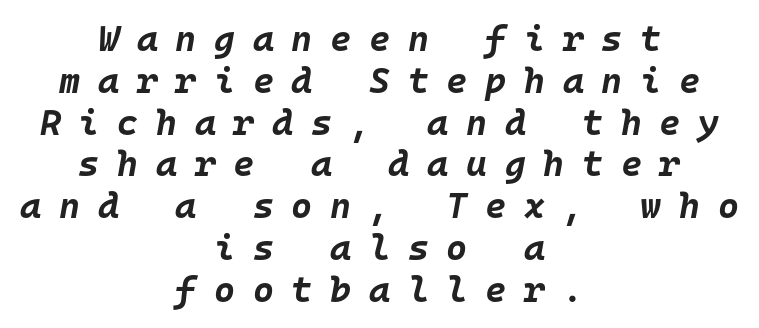
Q: Is the text bold? A: Yes.
Q: Is the text italic (slanted)? A: Yes, it leans right by about 10 degrees.
Q: Is the text underlined? A: No.
Q: How is the paragraph aligned? A: Centered.
Q: Is the spacing between letters normal or unusually wide? A: Unusually wide.
Q: Width (condensed, normal, or wide)? A: Normal.
Q: Stroke contrast? A: Low.
Q: x-height? A: Large.
Q: Monospaced? A: Yes.
